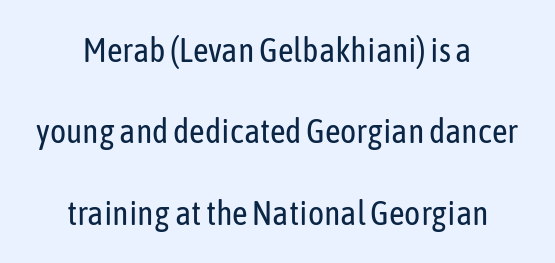
{"serif": "no", "italic": "no", "bold": "no", "weight": "regular", "width": "condensed", "stroke_contrast": "low", "x_height": "medium", "monospaced": "no", "underline": "no", "line_spacing": "loose", "line_spacing_ratio": 2.39, "letter_spacing": "normal", "letter_spacing_em": 0.0, "glyph_px": 34}
